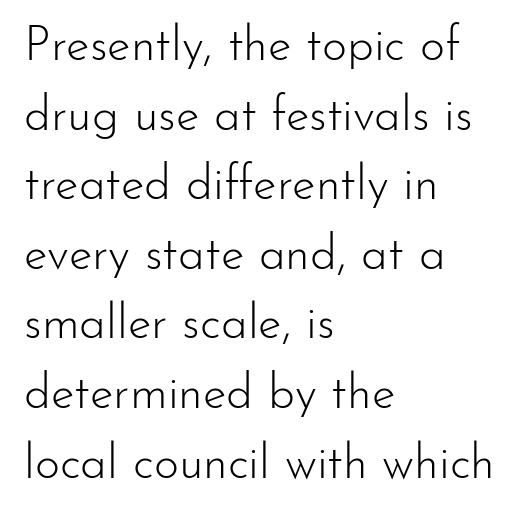
The image shows 48 px light sans-serif type, upright; set left-aligned, normal line spacing (1.45x), normal letter spacing, not underlined; low stroke contrast and a small x-height.
